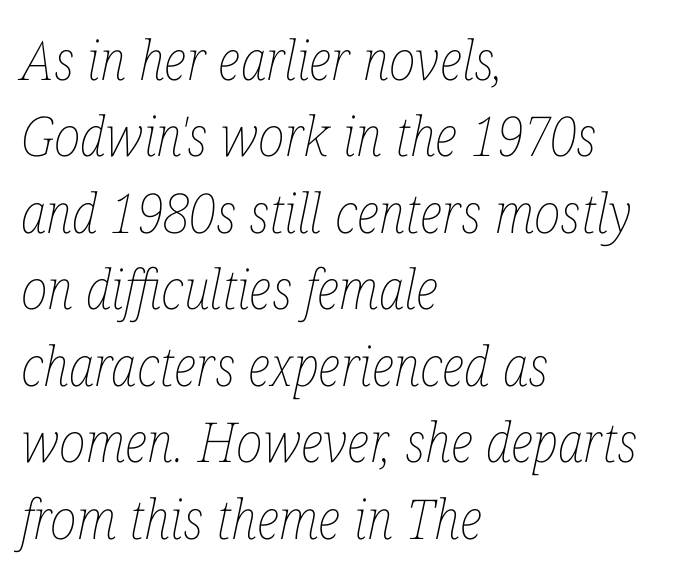
{"italic": "yes", "lean": "right", "slant_degrees": 12, "bold": "no", "weight": "thin", "width": "condensed", "stroke_contrast": "low", "x_height": "medium", "monospaced": "no", "underline": "no", "align": "left", "line_spacing": "normal", "line_spacing_ratio": 1.39, "letter_spacing": "normal", "letter_spacing_em": 0.0, "glyph_px": 55}
